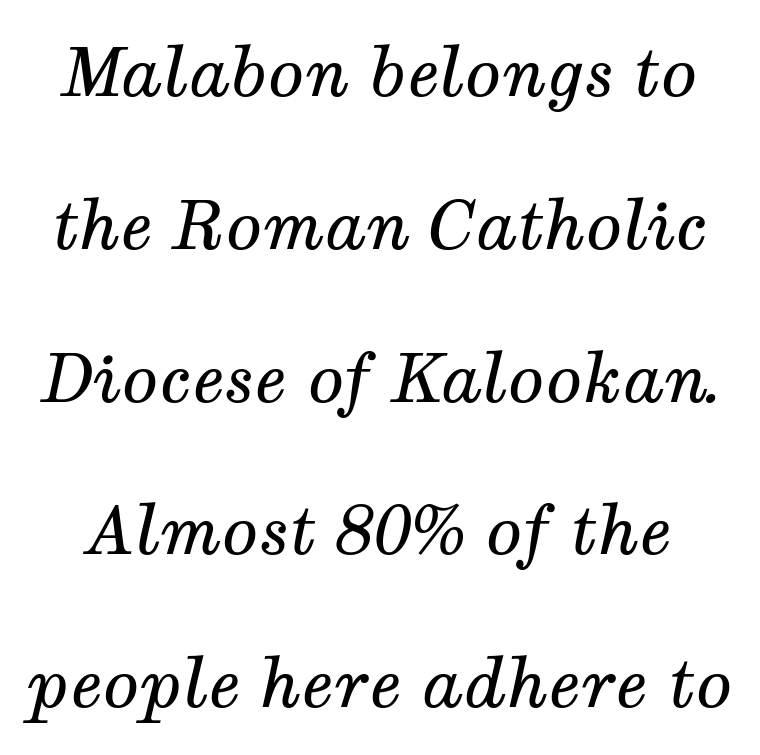
{"serif": "yes", "italic": "yes", "lean": "right", "slant_degrees": 12, "bold": "no", "weight": "regular", "width": "normal", "stroke_contrast": "medium", "x_height": "medium", "monospaced": "no", "underline": "no", "line_spacing": "loose", "line_spacing_ratio": 2.28, "letter_spacing": "normal", "letter_spacing_em": 0.0, "glyph_px": 67}
